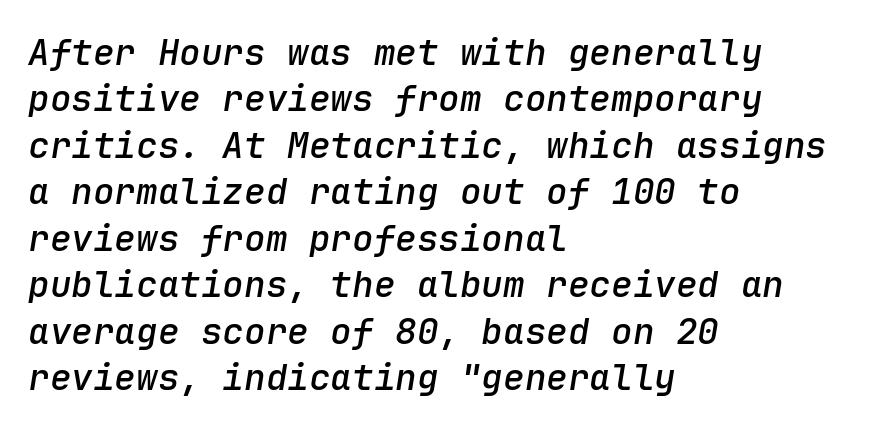
Q: Is the text bold? A: Semi-bold.
Q: Is the text italic (slanted)? A: Yes, it leans right by about 9 degrees.
Q: Is the text underlined? A: No.
Q: How is the paragraph aligned? A: Left-aligned.
Q: Is the spacing between letters normal or unusually wide? A: Normal.
Q: Is the spacing between lines tight, normal or loose? A: Normal.
Q: Width (condensed, normal, or wide)? A: Normal.
Q: Stroke contrast? A: Low.
Q: x-height? A: Medium.
Q: Monospaced? A: Yes.
